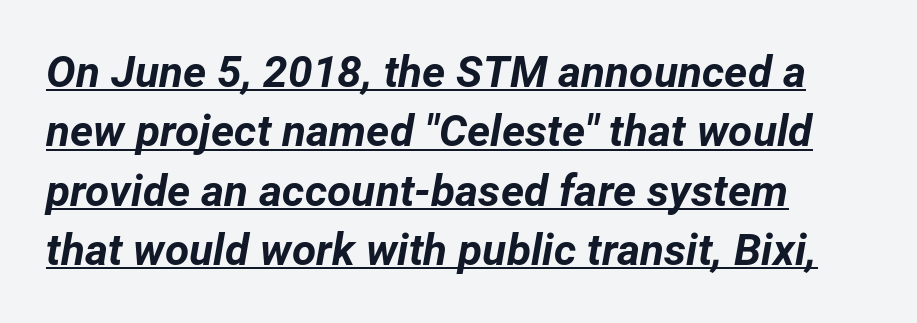
A rule runs beneath these lines of type. On the weight axis this lands at bold, roughly 700. The type is set solid horizontally, with unmodified tracking. The space between consecutive lines is moderate. The face used here has a pronounced slope to its letters. Teacher's note: observe the even left margin — that is flush-left alignment.
